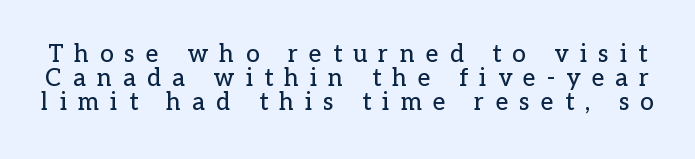
Q: Is the text italic (slanted)? A: No, it is upright.
Q: Is the text underlined? A: No.
Q: Is the spacing between letters normal or unusually wide? A: Unusually wide.
Q: Is the spacing between lines tight, normal or loose? A: Tight.
